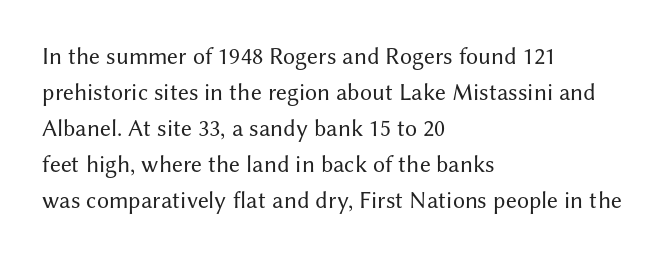
{"italic": "no", "bold": "no", "underline": "no", "align": "left", "line_spacing": "normal", "line_spacing_ratio": 1.5, "letter_spacing": "normal", "letter_spacing_em": 0.0, "glyph_px": 24}
